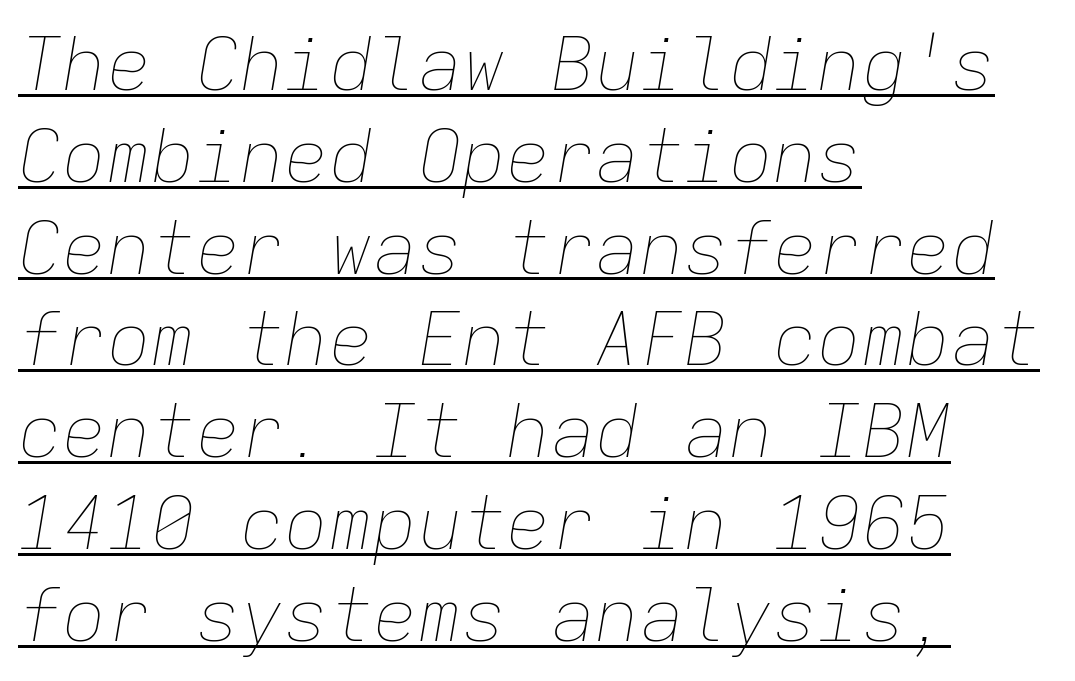
Tracking here is standard; glyphs follow each other at the usual distance. These lines are rendered in a fixed-pitch font. Bold? No — there's no thickening of the strokes. When letters slant like this, we call the style italic.
